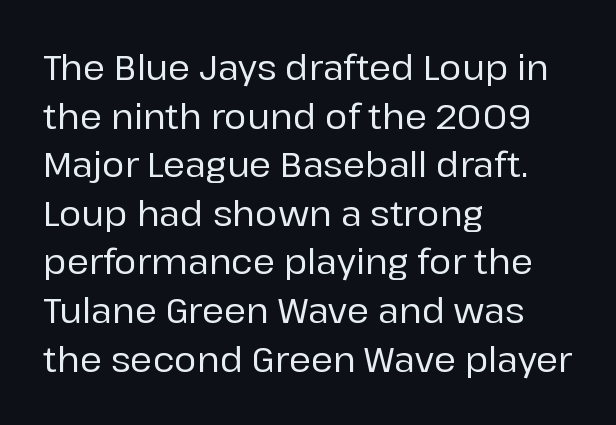
The type sits square on the baseline with zero lean. Reading down the column, the eye jumps a familiar distance to each next line. What kind of face is this? One without serifs — a sans. A classic flush-left, rag-right setting is used for this passage.
